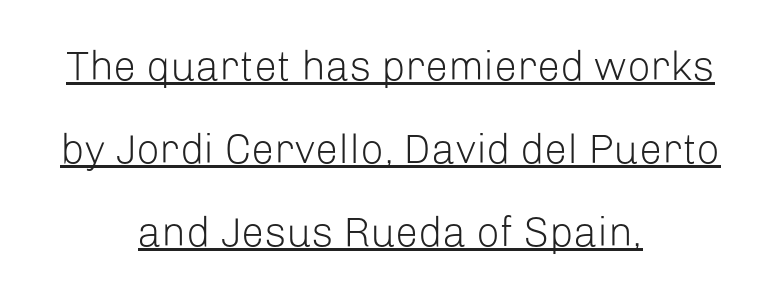
Q: Is the text bold? A: No.
Q: Is the text italic (slanted)? A: No, it is upright.
Q: Is the typeface a serif or a sans-serif typeface? A: Sans-serif.
Q: Is the text underlined? A: Yes.
Q: How is the paragraph aligned? A: Centered.
Q: Is the spacing between letters normal or unusually wide? A: Normal.
Q: Is the spacing between lines tight, normal or loose? A: Loose.
Q: Width (condensed, normal, or wide)? A: Normal.
Q: Stroke contrast? A: Low.
Q: x-height? A: Medium.
Q: Monospaced? A: No.
